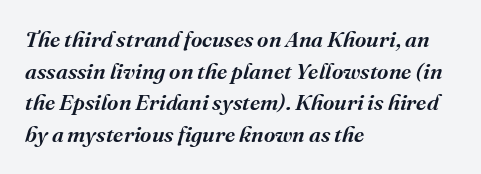
Q: Is the text bold? A: Semi-bold.
Q: Is the text italic (slanted)? A: Yes, it leans right by about 16 degrees.
Q: Is the text underlined? A: No.
Q: How is the paragraph aligned? A: Left-aligned.
Q: Is the spacing between letters normal or unusually wide? A: Normal.
Q: Is the spacing between lines tight, normal or loose? A: Normal.
